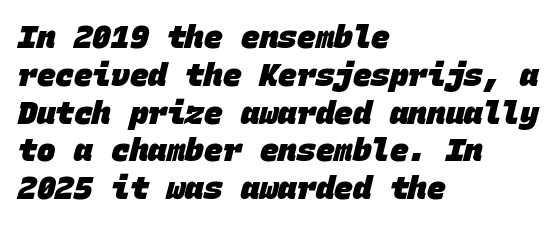
Q: Is the text bold? A: Yes.
Q: Is the typeface a serif or a sans-serif typeface? A: Sans-serif.
Q: Is the text underlined? A: No.
Q: How is the paragraph aligned? A: Left-aligned.
Q: Is the spacing between letters normal or unusually wide? A: Normal.
Q: Width (condensed, normal, or wide)? A: Normal.
Q: Stroke contrast? A: Low.
Q: x-height? A: Large.
Q: Monospaced? A: Yes.
